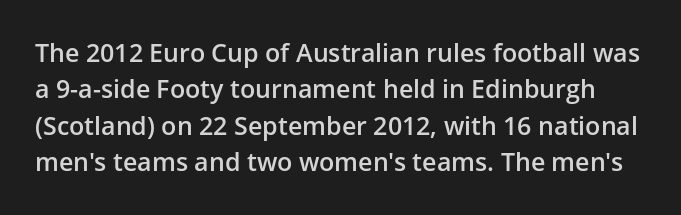
Leading: standard. It's the straight-up-and-down kind of type. How are the letters spaced? Ordinarily, with no added tracking. The strokes are fattened partway — semibold, not bold. Only glyphs here, with clear space below each row.
